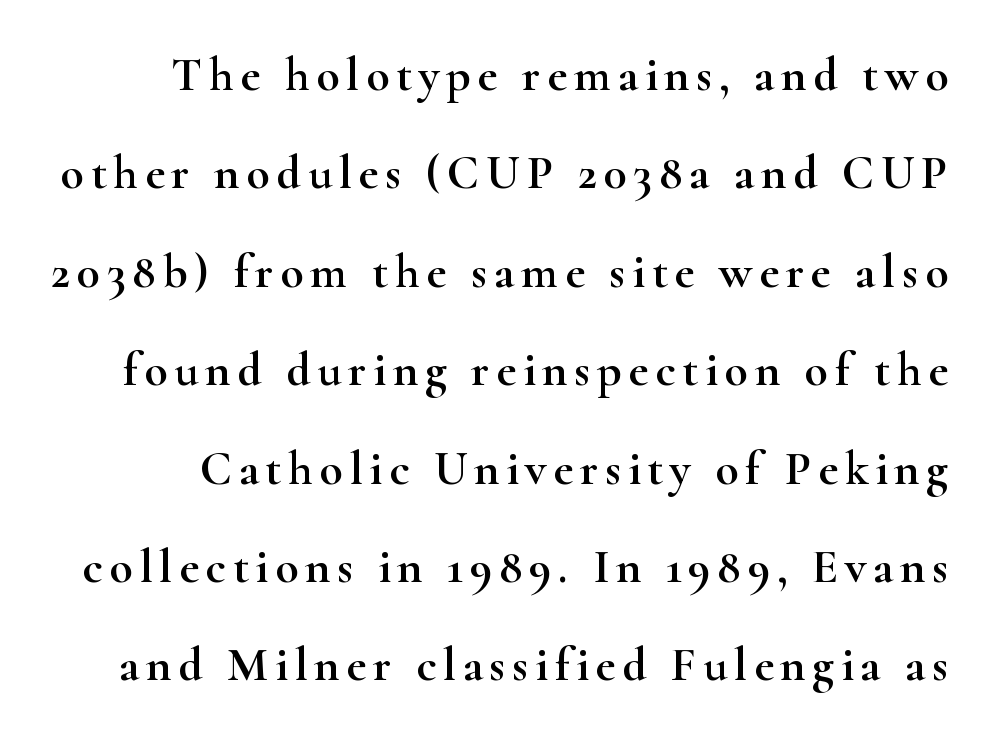
The image shows 48 px wide serif type, upright; set loose line spacing (2.05x), not underlined; high stroke contrast and a small x-height.
